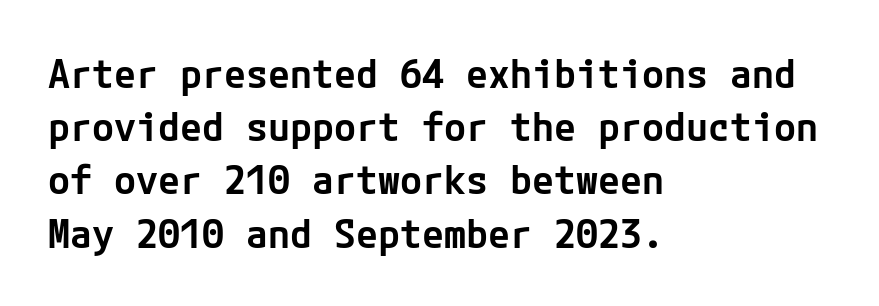
Q: Is the text bold? A: Semi-bold.
Q: Is the text italic (slanted)? A: No, it is upright.
Q: Is the typeface a serif or a sans-serif typeface? A: Sans-serif.
Q: Is the text underlined? A: No.
Q: How is the paragraph aligned? A: Left-aligned.
Q: Is the spacing between letters normal or unusually wide? A: Normal.
Q: Is the spacing between lines tight, normal or loose? A: Normal.
Q: Width (condensed, normal, or wide)? A: Normal.
Q: Stroke contrast? A: Low.
Q: x-height? A: Medium.
